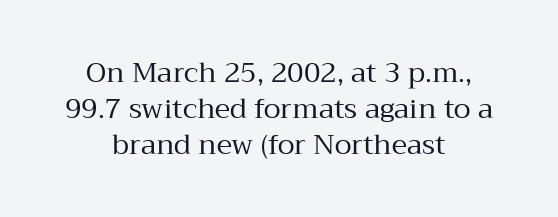
Q: Is the text bold? A: No.
Q: Is the text italic (slanted)? A: No, it is upright.
Q: Is the typeface a serif or a sans-serif typeface? A: Serif.
Q: Is the text underlined? A: No.
Q: How is the paragraph aligned? A: Centered.
Q: Is the spacing between letters normal or unusually wide? A: Normal.
Q: Is the spacing between lines tight, normal or loose? A: Normal.
Q: Width (condensed, normal, or wide)? A: Normal.
Q: Stroke contrast? A: Medium.
Q: x-height? A: Medium.
Q: Monospaced? A: No.
